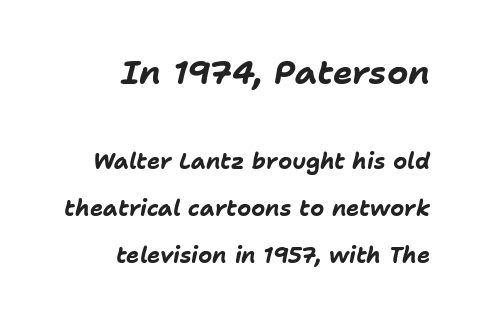
{"italic": "yes", "lean": "right", "slant_degrees": 11, "bold": "yes", "weight": "bold", "width": "normal", "stroke_contrast": "low", "x_height": "medium", "monospaced": "no", "underline": "no", "align": "right", "line_spacing": "loose", "line_spacing_ratio": 2.12, "letter_spacing": "normal", "letter_spacing_em": 0.0, "larger_block": "first", "size_ratio": 1.5, "glyph_px": 33}
